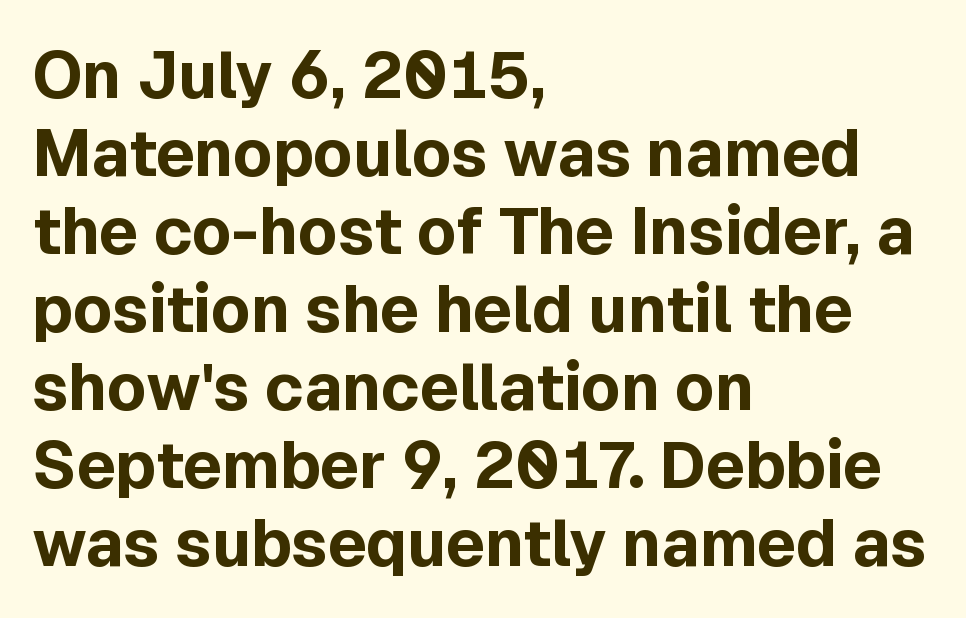
The image shows 65 px bold sans-serif type, upright; set left-aligned, line spacing 1.2x, normal letter spacing, not underlined; a medium x-height.
